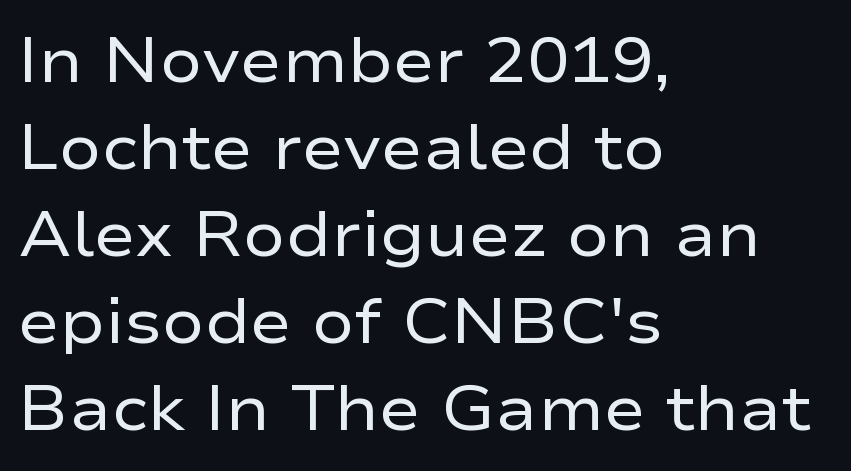
Q: Is the text bold? A: No.
Q: Is the text italic (slanted)? A: No, it is upright.
Q: Is the typeface a serif or a sans-serif typeface? A: Sans-serif.
Q: Is the text underlined? A: No.
Q: How is the paragraph aligned? A: Left-aligned.
Q: Is the spacing between letters normal or unusually wide? A: Normal.
Q: Is the spacing between lines tight, normal or loose? A: Normal.
Q: Width (condensed, normal, or wide)? A: Wide.
Q: Stroke contrast? A: Low.
Q: x-height? A: Medium.
Q: Monospaced? A: No.
